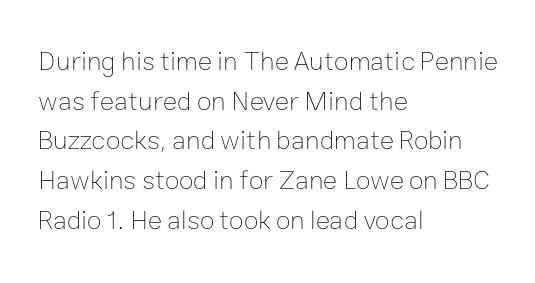
Q: Is the text bold? A: No.
Q: Is the text italic (slanted)? A: No, it is upright.
Q: Is the text underlined? A: No.
Q: How is the paragraph aligned? A: Left-aligned.
Q: Is the spacing between letters normal or unusually wide? A: Normal.
Q: Is the spacing between lines tight, normal or loose? A: Normal.
